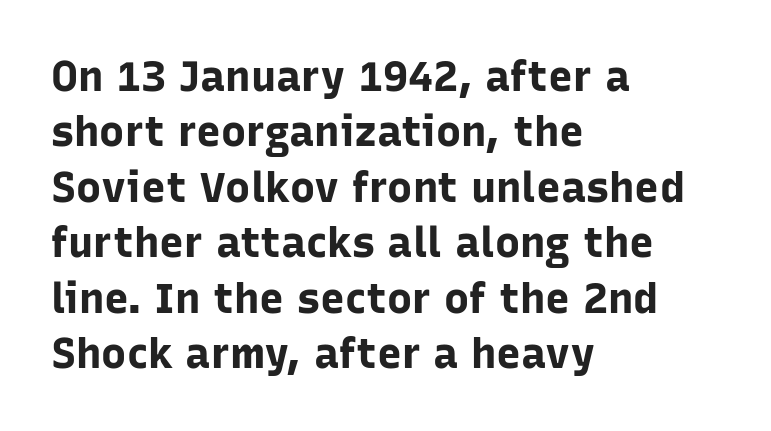
The glyphs are unaccompanied by any horizontal stroke below them. Honestly, the row spacing looks completely unremarkable. Layout note: lines flush left. This sample uses a sans-serif face. A typesetter would call this zero additional tracking.
